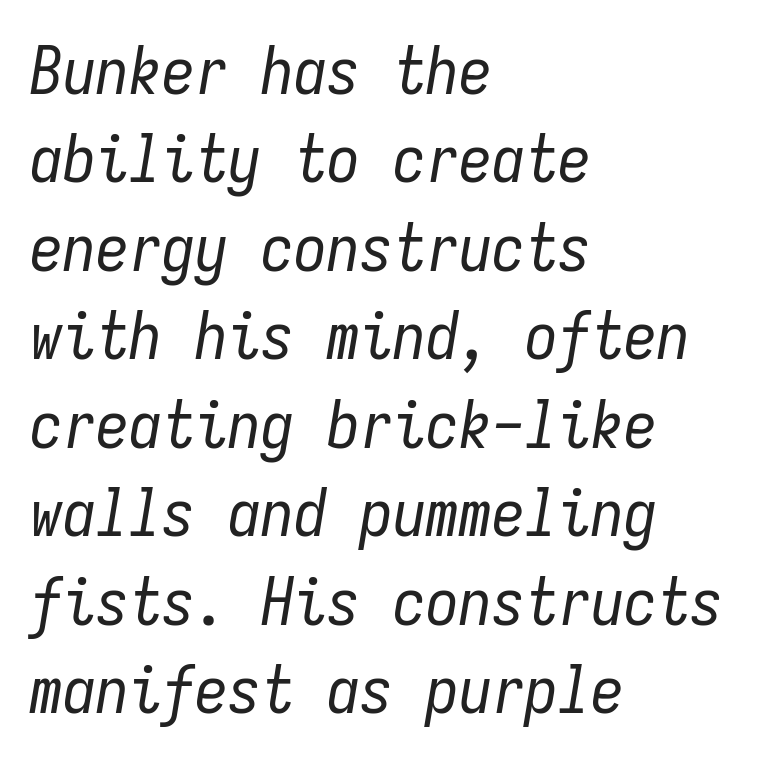
These lines are set flush left with a ragged right edge. The passage shown stacks its lines at a standard gap. No extra tracking has been applied to these lines. These lines are rendered in a fixed-pitch font. The strip under each line holds only bare page. Designer's note — italics engaged.
